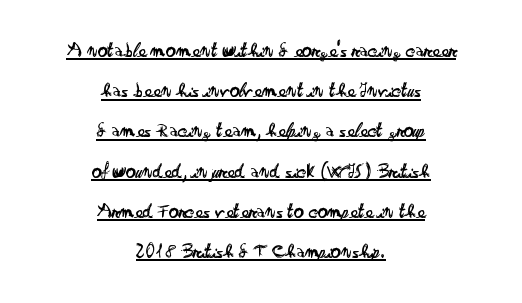
Tall strokes in this sample are plumb rather than angled. These lines stack symmetrically, like a column narrowing and widening about its center. This is underlined copy, the kind a proofreader might mark for attention. This rendering leaves character spacing at its baseline value. The leading is generous, giving the passage an open texture.
